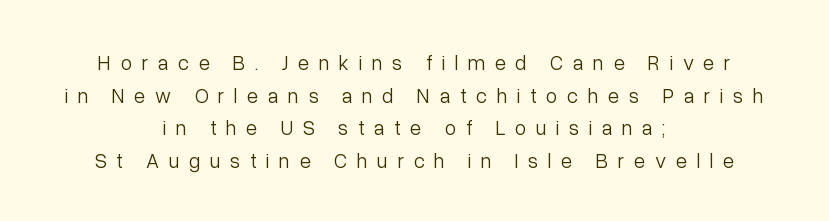
{"italic": "no", "bold": "no", "underline": "no", "align": "center", "line_spacing": "normal", "line_spacing_ratio": 1.55, "letter_spacing": "wide", "letter_spacing_em": 0.45, "glyph_px": 21}
